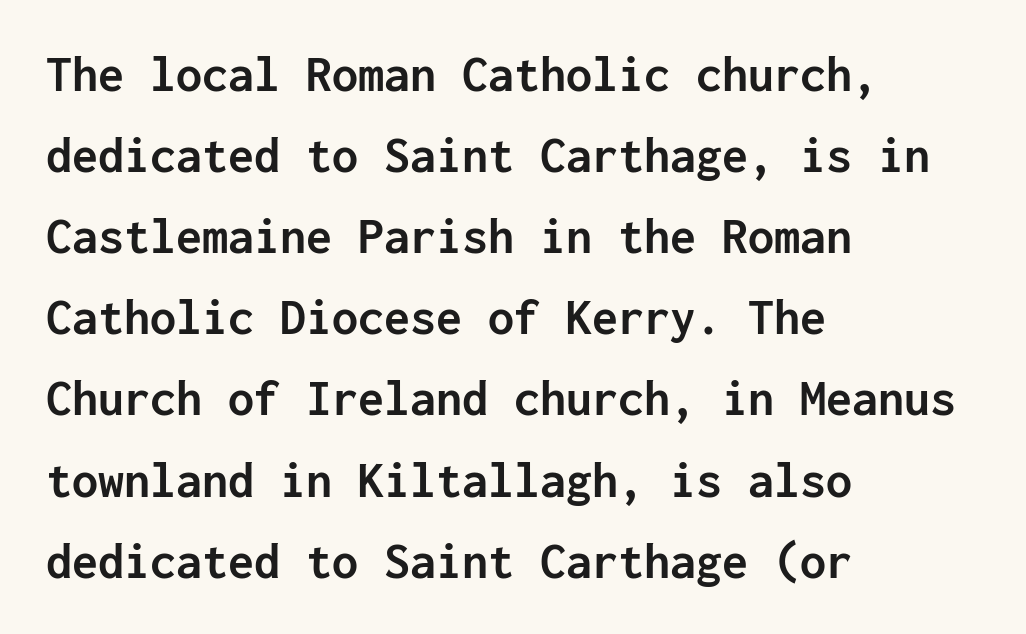
The image shows 52 px semibold sans-serif type, upright, monospaced; set left-aligned, normal line spacing (1.56x), normal letter spacing, not underlined; low stroke contrast and a medium x-height.
